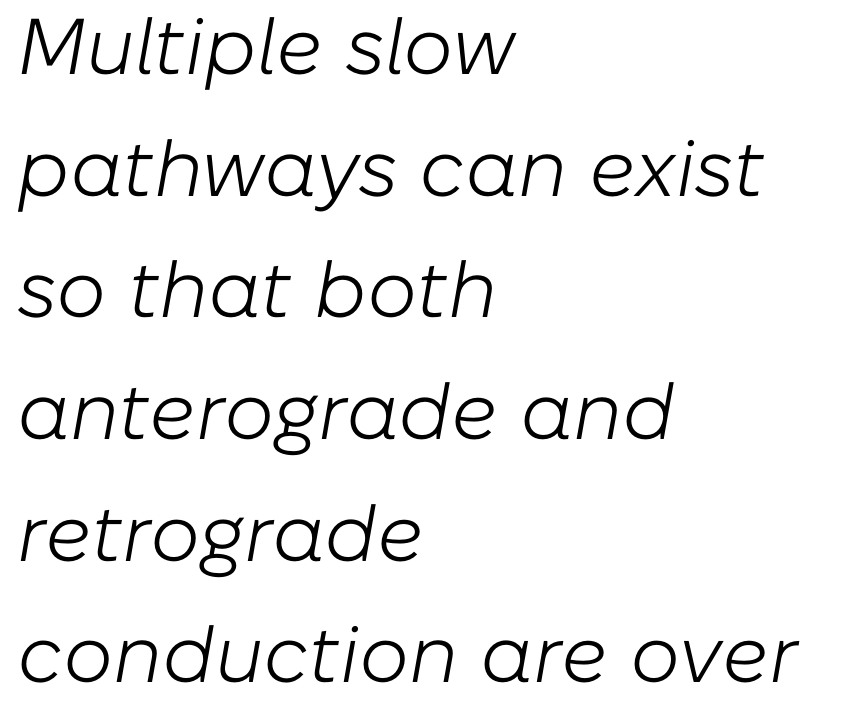
{"italic": "yes", "lean": "right", "slant_degrees": 10, "bold": "no", "weight": "light", "width": "normal", "stroke_contrast": "low", "x_height": "medium", "monospaced": "no", "underline": "no", "align": "left", "line_spacing": "normal", "line_spacing_ratio": 1.54, "letter_spacing": "normal", "letter_spacing_em": 0.0, "glyph_px": 79}
